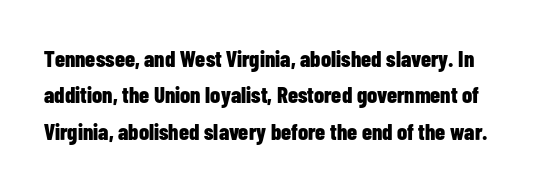
The font's upright variant was chosen for this text. If you measured baseline to baseline, you'd find a middling distance. Nothing unusual about the tracking: characters are spaced as the font intends. In terms of weight, the rendering is a true, heavy bold.
